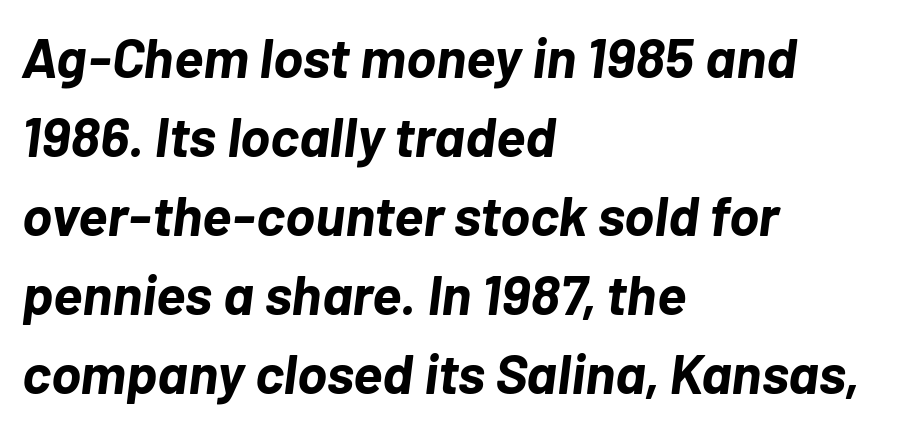
{"italic": "yes", "lean": "right", "slant_degrees": 7, "bold": "yes", "weight": "bold", "width": "normal", "stroke_contrast": "low", "x_height": "medium", "monospaced": "no", "underline": "no", "align": "left", "line_spacing": "normal", "line_spacing_ratio": 1.41, "letter_spacing": "normal", "letter_spacing_em": 0.0, "glyph_px": 56}
